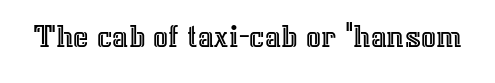
{"italic": "no", "width": "normal", "x_height": "medium", "monospaced": "no", "underline": "no", "letter_spacing": "normal", "letter_spacing_em": 0.0, "glyph_px": 33}
